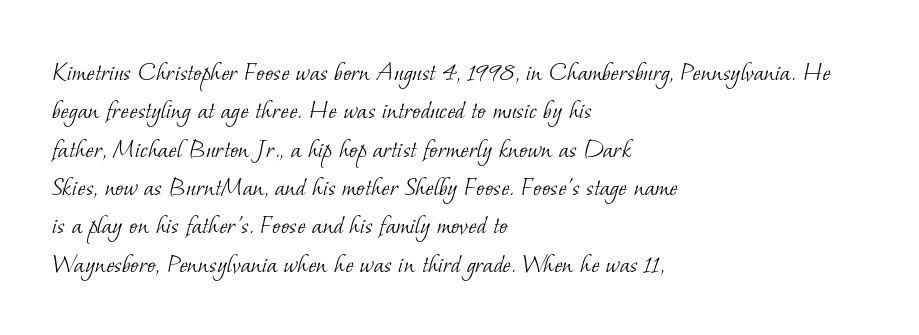
The block of text has a typical density, with ordinary space between rows. The paragraph has a hard left edge and a soft right edge. Inter-character spacing is left at the font's built-in metrics. I'd call this a serif setting — the letters wear small feet. Vertical stems look standard width or narrower in stroke. Type without underlining.
